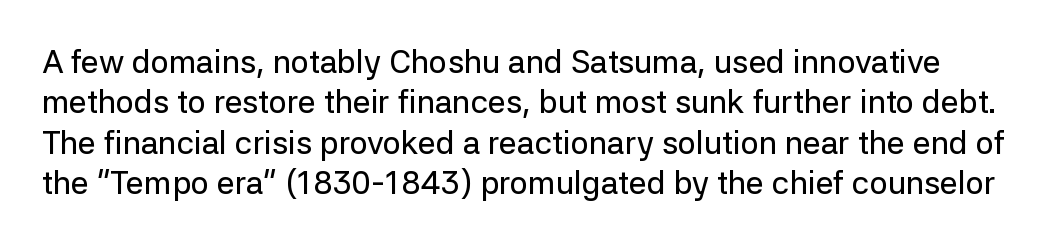
{"serif": "no", "italic": "no", "width": "normal", "stroke_contrast": "low", "x_height": "medium", "monospaced": "no", "underline": "no", "line_spacing": "normal", "line_spacing_ratio": 1.26, "letter_spacing": "normal", "letter_spacing_em": 0.0, "glyph_px": 32}
